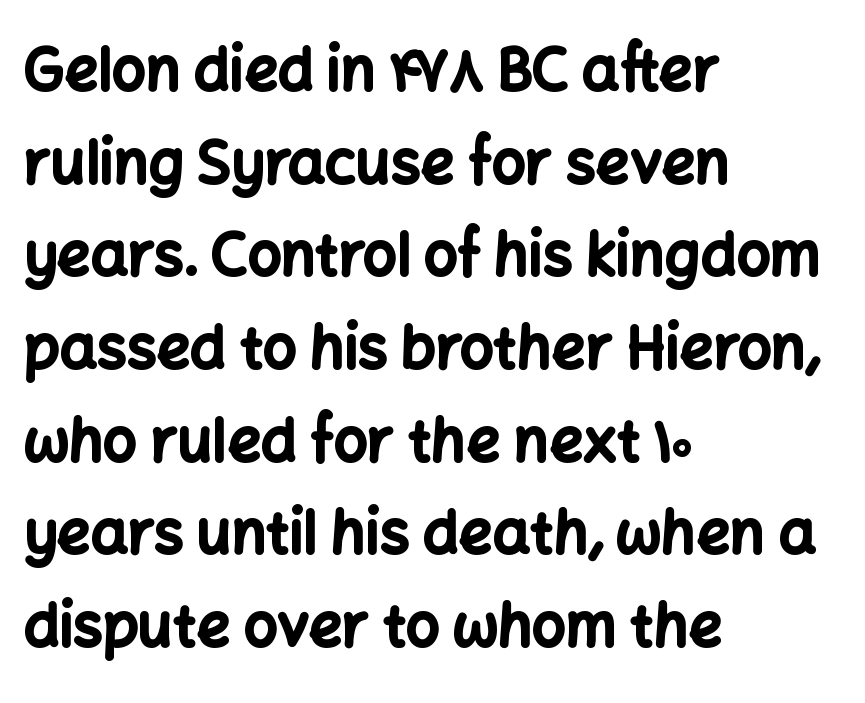
The image shows 59 px bold sans-serif type, upright; set left-aligned, normal line spacing (1.57x), normal letter spacing, not underlined; low stroke contrast and a medium x-height.
